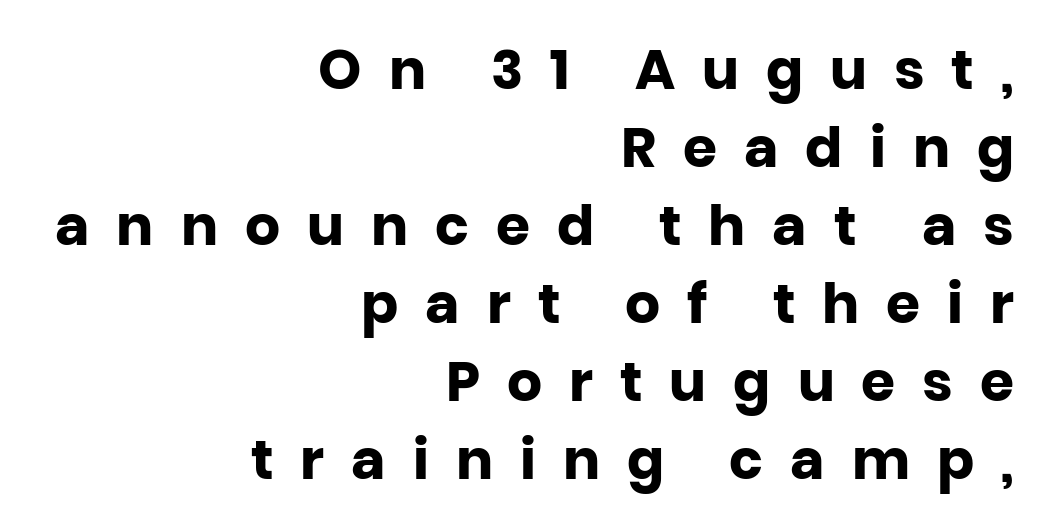
Where is the straight margin? On the right. These lines are composed in type without serifs. Bold? Absolutely — the strokes are thick and heavy. The block of text has a typical density, with ordinary space between rows.
